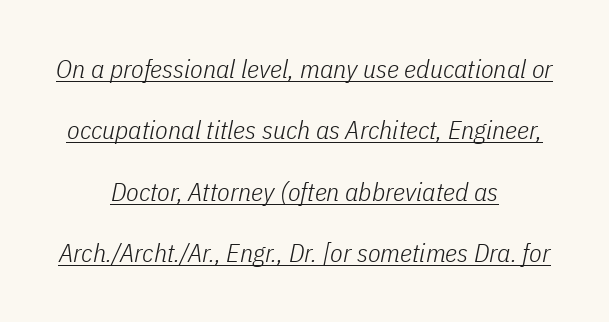
{"italic": "yes", "lean": "right", "slant_degrees": 11, "bold": "no", "underline": "yes", "align": "center", "line_spacing": "loose", "line_spacing_ratio": 2.36, "letter_spacing": "normal", "letter_spacing_em": 0.0, "glyph_px": 26}
